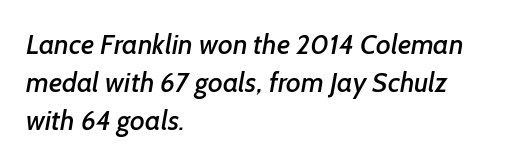
The image shows 28 px sans-serif type; set left-aligned, normal line spacing (1.35x), normal letter spacing, not underlined; low stroke contrast and a medium x-height.
